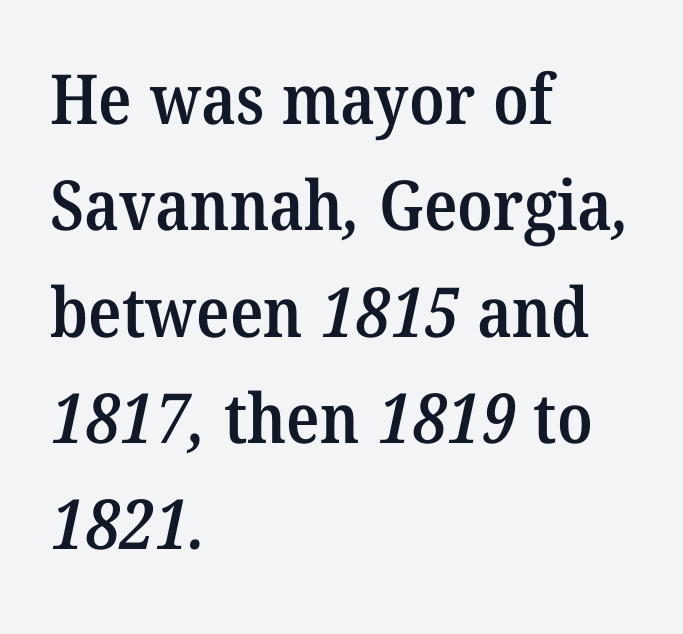
Q: Is the text bold? A: Semi-bold.
Q: Is the typeface a serif or a sans-serif typeface? A: Serif.
Q: Is the text underlined? A: No.
Q: How is the paragraph aligned? A: Left-aligned.
Q: Is the spacing between letters normal or unusually wide? A: Normal.
Q: Is the spacing between lines tight, normal or loose? A: Normal.
Q: Width (condensed, normal, or wide)? A: Normal.
Q: Stroke contrast? A: Medium.
Q: x-height? A: Medium.
Q: Monospaced? A: No.
